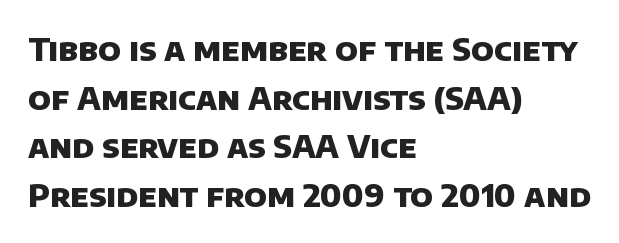
The image shows 32 px heavy sans-serif type; set left-aligned, normal line spacing (1.52x), normal letter spacing, not underlined; low stroke contrast and a large x-height.
